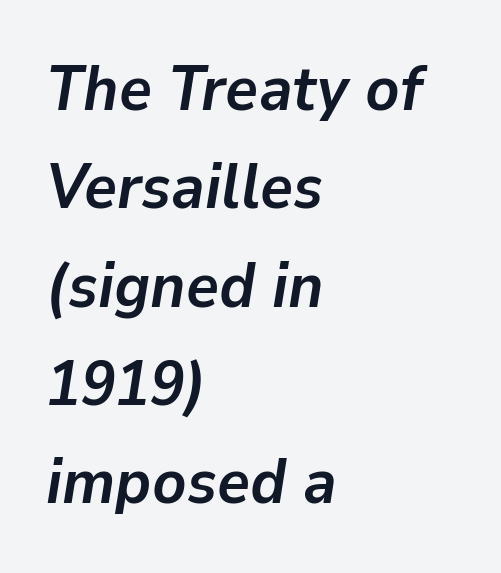
Q: Is the text bold? A: Yes.
Q: Is the text italic (slanted)? A: Yes, it leans right by about 9 degrees.
Q: Is the text underlined? A: No.
Q: How is the paragraph aligned? A: Left-aligned.
Q: Is the spacing between letters normal or unusually wide? A: Normal.
Q: Is the spacing between lines tight, normal or loose? A: Normal.
Q: Width (condensed, normal, or wide)? A: Normal.
Q: Stroke contrast? A: Low.
Q: x-height? A: Medium.
Q: Monospaced? A: No.
